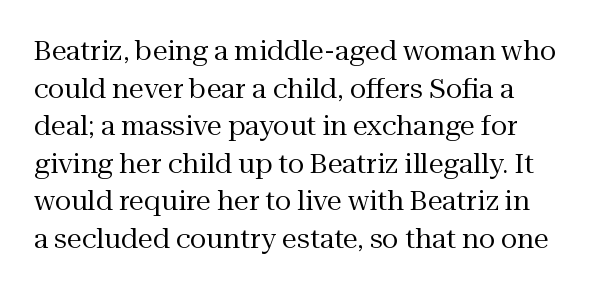
The image shows 27 px text type, upright; set left-aligned, normal line spacing (1.39x), normal letter spacing, not underlined.
